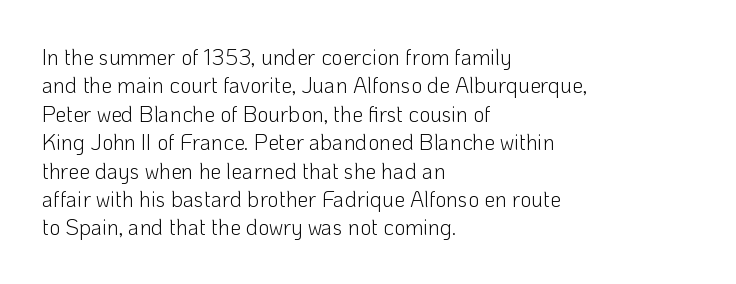
The image shows 22 px text type, upright; set left-aligned, normal line spacing (1.29x), normal letter spacing, not underlined.
